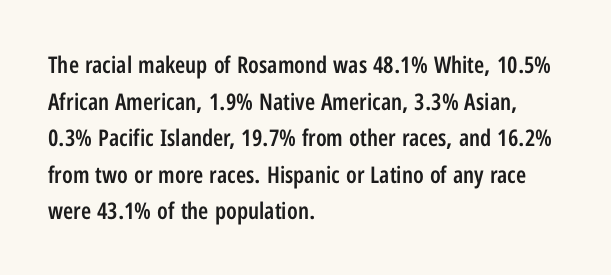
Q: Is the text bold? A: Semi-bold.
Q: Is the text italic (slanted)? A: No, it is upright.
Q: Is the text underlined? A: No.
Q: How is the paragraph aligned? A: Left-aligned.
Q: Is the spacing between letters normal or unusually wide? A: Normal.
Q: Is the spacing between lines tight, normal or loose? A: Normal.
